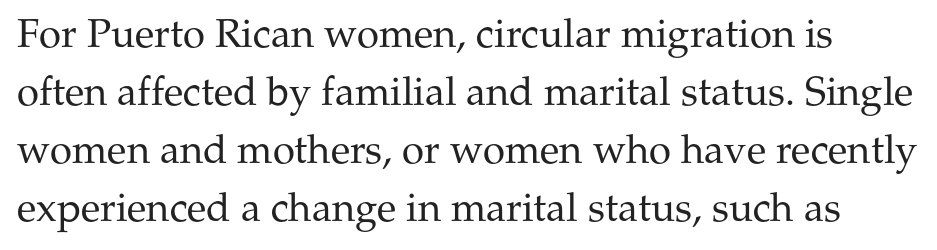
The glyphs are unaccompanied by any horizontal stroke below them. Summary of weight: not heavy and not bold. Serif or sans? Serif — the stroke terminals have little feet. Quick note: not italic, upright.
